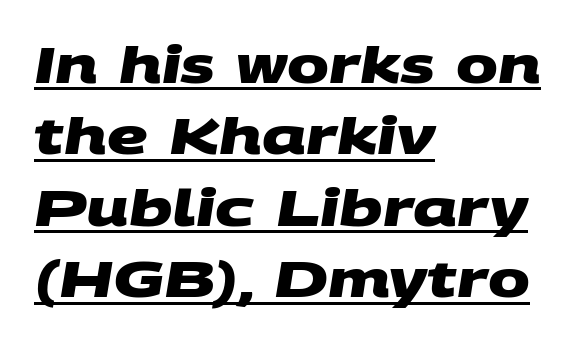
The image shows 50 px heavy, wide sans-serif type; set left-aligned, normal line spacing (1.43x), normal letter spacing, underlined; medium stroke contrast and a large x-height.
